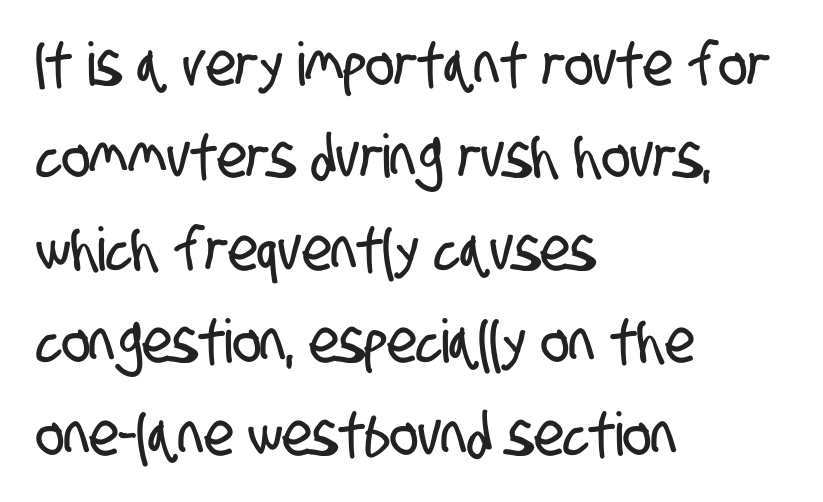
{"serif": "no", "width": "condensed", "stroke_contrast": "low", "x_height": "large", "monospaced": "no", "underline": "no", "align": "left", "line_spacing": "normal", "line_spacing_ratio": 1.54, "letter_spacing": "normal", "letter_spacing_em": 0.0, "glyph_px": 60}
